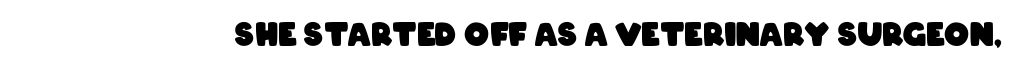
{"serif": "no", "bold": "yes", "weight": "heavy", "width": "condensed", "stroke_contrast": "low", "x_height": "large", "monospaced": "no", "underline": "no", "letter_spacing": "normal", "letter_spacing_em": 0.0, "glyph_px": 31}
